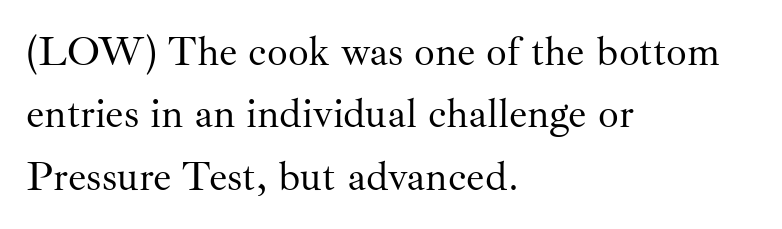
Nobody drew a line under any word here. This rendering leaves character spacing at its baseline value. Is this a fixed-width face? No — the glyphs have proportional, varying widths. Every row of glyphs begins at an identical x-position on the left.
